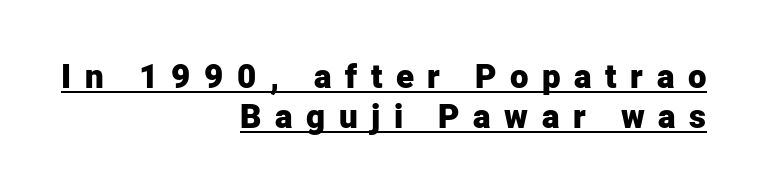
{"serif": "no", "italic": "no", "bold": "yes", "weight": "heavy", "width": "normal", "stroke_contrast": "low", "x_height": "medium", "monospaced": "no", "underline": "yes", "align": "right", "line_spacing_ratio": 1.21, "letter_spacing": "wide", "letter_spacing_em": 0.41, "glyph_px": 33}
